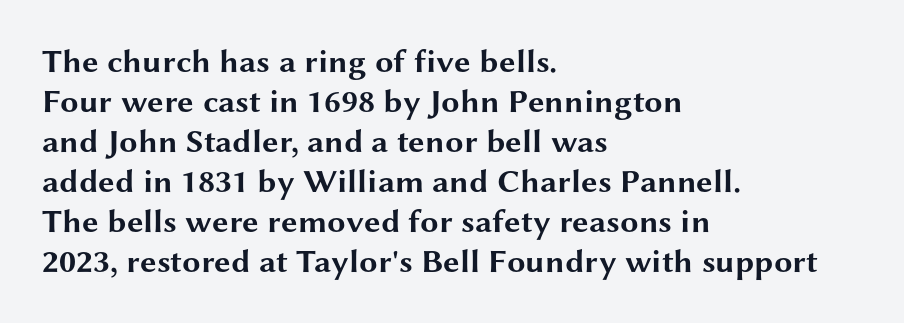
Rendered with straight, roman letterforms. The tracking reads as untouched default to a designer's eye. Note the varied advance widths — an 'i' is clearly narrower than an 'm'. The paragraph shown leans on its left margin. Regarding serifs, this sample does without them. The glyphs have the mass of a bold cut.
